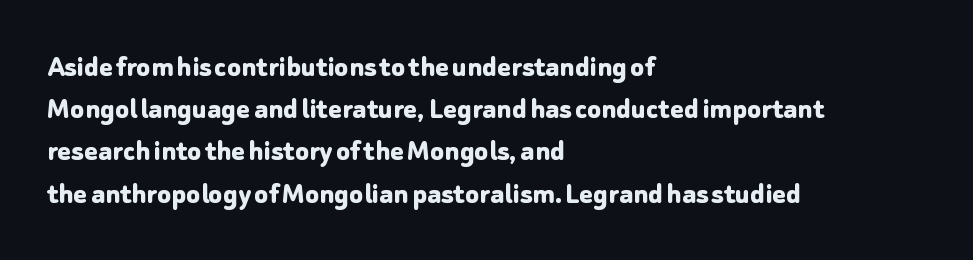
{"serif": "no", "italic": "no", "bold": "yes", "weight": "bold", "width": "normal", "stroke_contrast": "low", "x_height": "medium", "monospaced": "no", "underline": "no", "align": "left", "line_spacing": "normal", "line_spacing_ratio": 1.32, "letter_spacing": "normal", "letter_spacing_em": 0.0, "glyph_px": 32}
